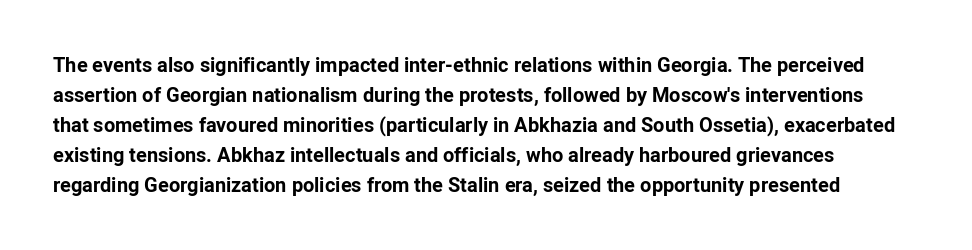
{"italic": "no", "bold": "yes", "underline": "no", "line_spacing": "normal", "line_spacing_ratio": 1.5, "letter_spacing": "normal", "letter_spacing_em": 0.0, "glyph_px": 20}
